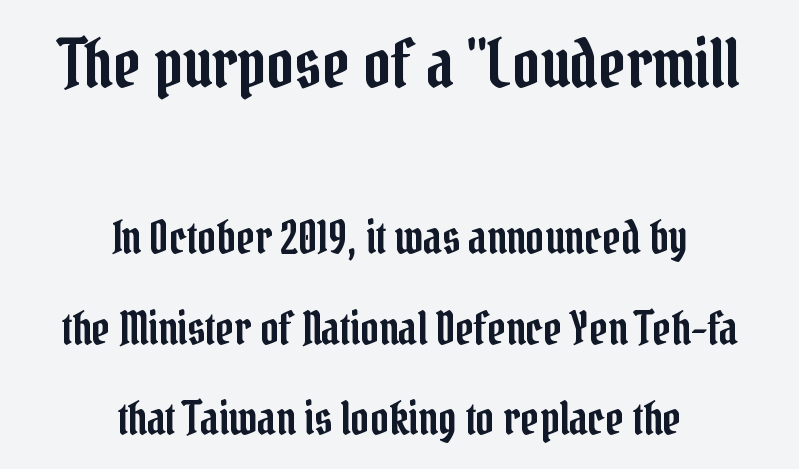
Q: Is the text italic (slanted)? A: No, it is upright.
Q: Is the typeface a serif or a sans-serif typeface? A: Serif.
Q: Is the text underlined? A: No.
Q: How is the paragraph aligned? A: Centered.
Q: Is the spacing between letters normal or unusually wide? A: Normal.
Q: Is the spacing between lines tight, normal or loose? A: Loose.
Q: Which block of text is set in a larger size, the first (top) or the second (bottom)? A: The first (top) one.
Q: Width (condensed, normal, or wide)? A: Condensed.
Q: Stroke contrast? A: Low.
Q: x-height? A: Medium.
Q: Monospaced? A: No.
